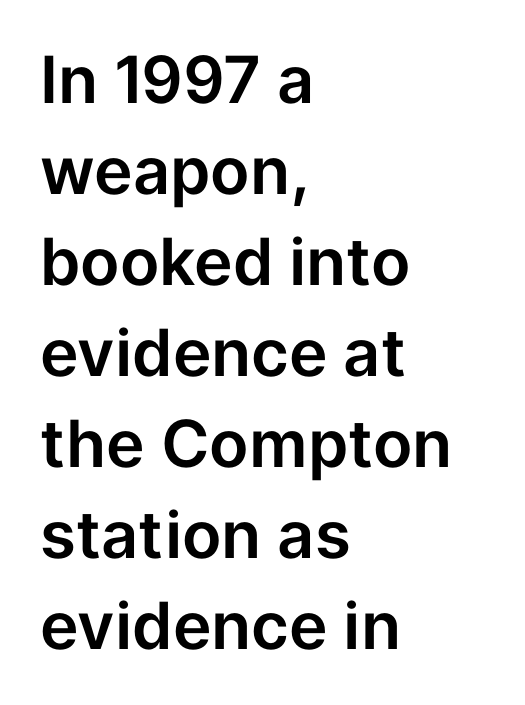
Spacing verdict: proportional, widths tailored to each character. You can tell it's not italic because the verticals are truly vertical. The passage is arranged the way most books set body copy — flush left. The characters display no serif detailing; their extremities are plain. A typesetter would call this zero additional tracking. Only glyphs here, with clear space below each row.
